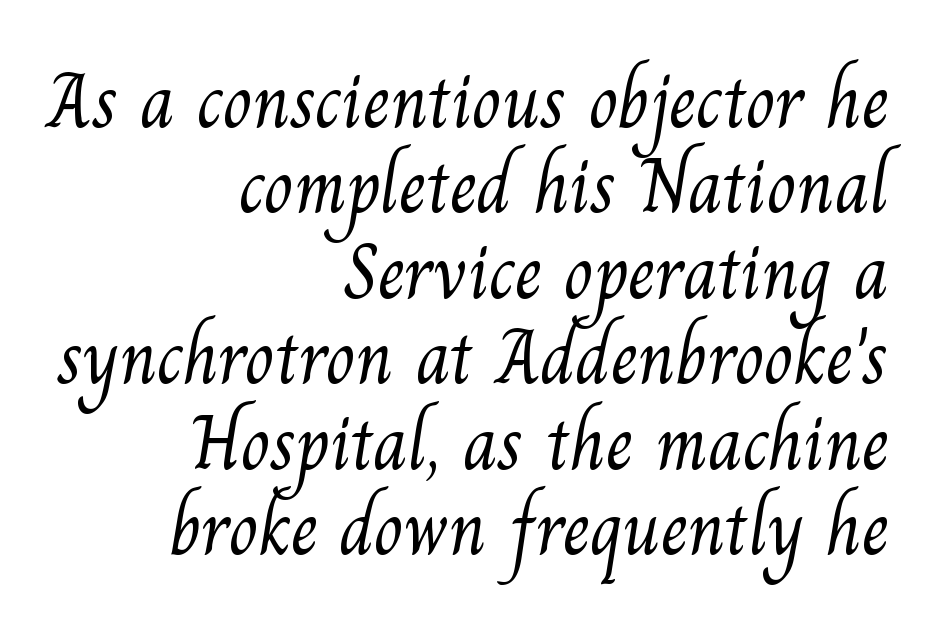
{"serif": "yes", "bold": "no", "weight": "light", "width": "normal", "stroke_contrast": "medium", "x_height": "small", "monospaced": "no", "underline": "no", "align": "right", "line_spacing": "tight", "line_spacing_ratio": 1.11, "letter_spacing": "normal", "letter_spacing_em": 0.0, "glyph_px": 77}
